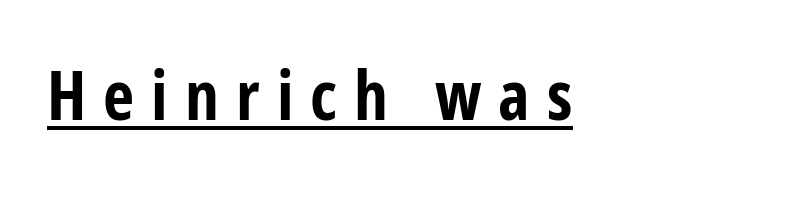
{"serif": "no", "italic": "no", "bold": "yes", "weight": "bold", "width": "condensed", "stroke_contrast": "low", "x_height": "medium", "monospaced": "no", "underline": "yes", "letter_spacing": "wide", "letter_spacing_em": 0.25, "glyph_px": 68}
